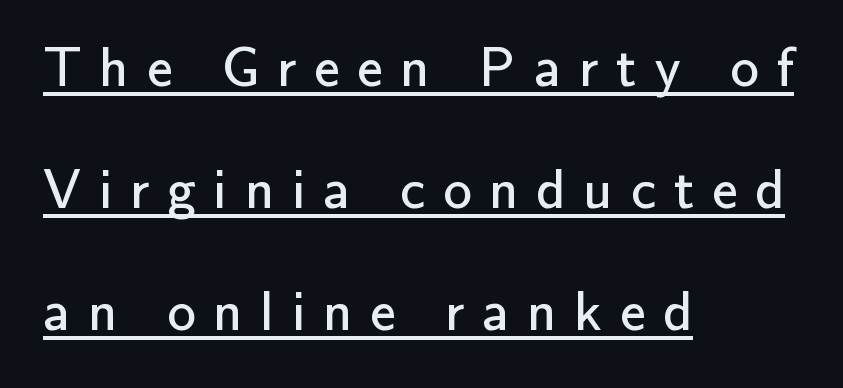
Q: Is the text bold? A: No.
Q: Is the text italic (slanted)? A: No, it is upright.
Q: Is the typeface a serif or a sans-serif typeface? A: Sans-serif.
Q: Is the text underlined? A: Yes.
Q: How is the paragraph aligned? A: Left-aligned.
Q: Is the spacing between letters normal or unusually wide? A: Unusually wide.
Q: Is the spacing between lines tight, normal or loose? A: Loose.
Q: Width (condensed, normal, or wide)? A: Normal.
Q: Stroke contrast? A: Low.
Q: x-height? A: Small.
Q: Monospaced? A: No.
